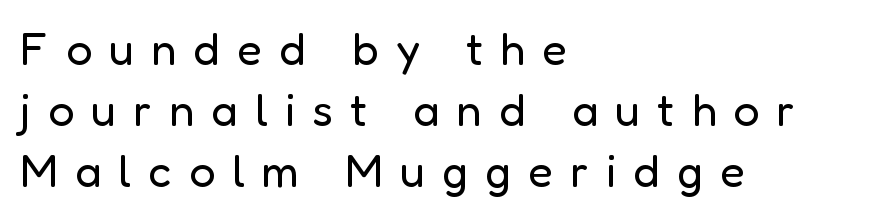
The specimen reads as upright at a glance. Proportional: the letters do not fall into vertical columns. The rendering uses a moderate line-height, typical for paragraphs. Short note: letters widely spaced.
